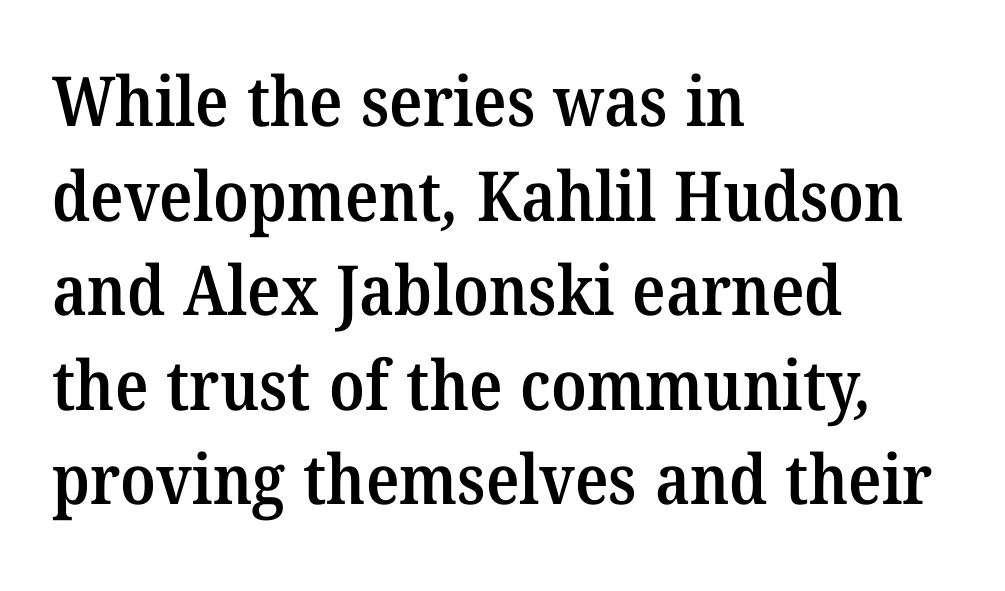
Q: Is the text bold? A: Semi-bold.
Q: Is the typeface a serif or a sans-serif typeface? A: Serif.
Q: Is the text underlined? A: No.
Q: How is the paragraph aligned? A: Left-aligned.
Q: Is the spacing between letters normal or unusually wide? A: Normal.
Q: Is the spacing between lines tight, normal or loose? A: Normal.
Q: Width (condensed, normal, or wide)? A: Normal.
Q: Stroke contrast? A: Medium.
Q: x-height? A: Medium.
Q: Monospaced? A: No.
